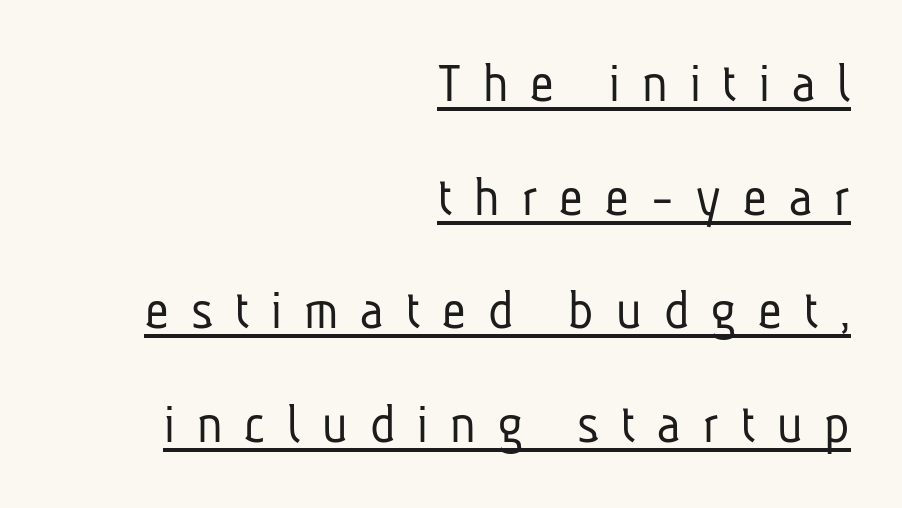
{"serif": "no", "bold": "no", "weight": "light", "width": "condensed", "stroke_contrast": "low", "x_height": "medium", "monospaced": "no", "underline": "yes", "align": "right", "line_spacing": "loose", "line_spacing_ratio": 1.96, "letter_spacing": "wide", "letter_spacing_em": 0.38, "glyph_px": 58}
